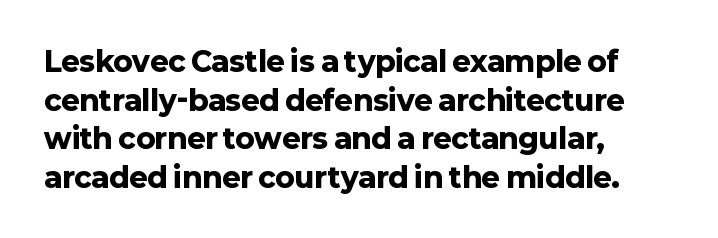
{"serif": "no", "italic": "no", "bold": "yes", "weight": "heavy", "width": "normal", "stroke_contrast": "low", "x_height": "medium", "monospaced": "no", "underline": "no", "align": "left", "line_spacing": "normal", "line_spacing_ratio": 1.38, "letter_spacing": "normal", "letter_spacing_em": 0.0, "glyph_px": 28}
